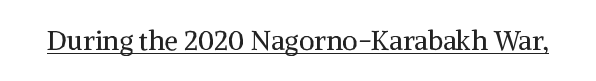
{"italic": "no", "bold": "no", "underline": "yes", "letter_spacing": "normal", "letter_spacing_em": 0.0, "glyph_px": 27}
